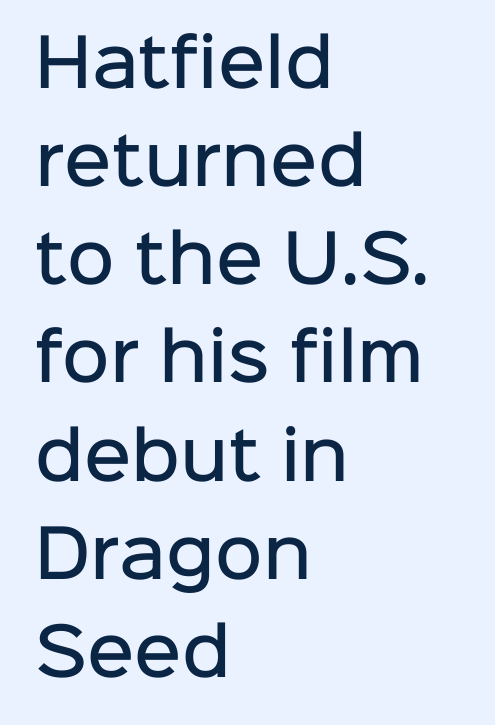
Q: Is the text bold? A: Semi-bold.
Q: Is the text italic (slanted)? A: No, it is upright.
Q: Is the typeface a serif or a sans-serif typeface? A: Sans-serif.
Q: Is the text underlined? A: No.
Q: How is the paragraph aligned? A: Left-aligned.
Q: Is the spacing between letters normal or unusually wide? A: Normal.
Q: Is the spacing between lines tight, normal or loose? A: Normal.
Q: Width (condensed, normal, or wide)? A: Normal.
Q: Stroke contrast? A: Low.
Q: x-height? A: Medium.
Q: Monospaced? A: No.
